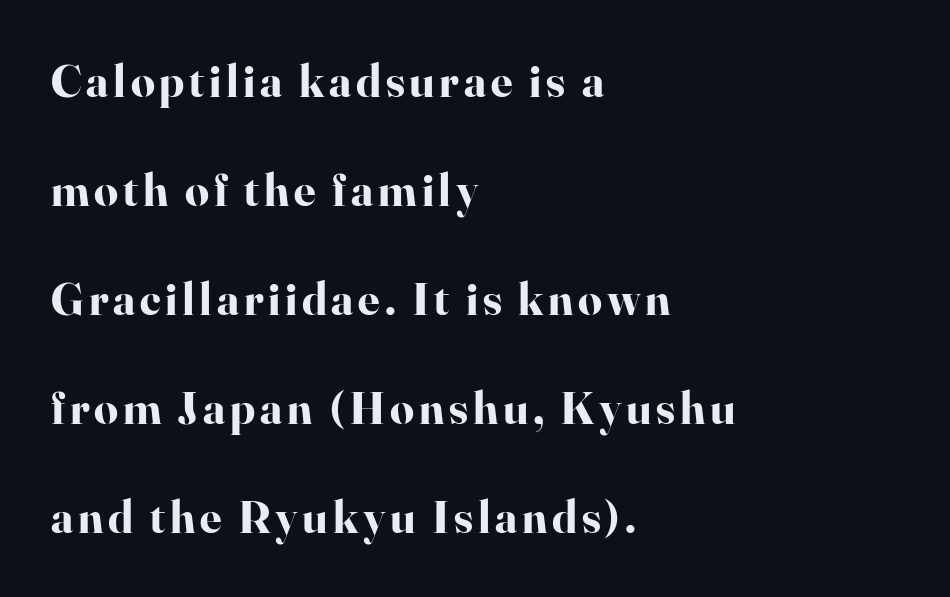
One-word summary of the alignment: left. Think of a printed novel: that variable character pitch is what you see here. Has an underline been added? It has not. I'd describe the lettering as bold — thick and assertive. Style check: upright.
